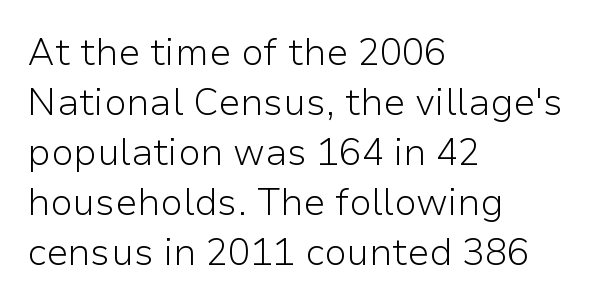
Tracking value appears to be zero — textbook default spacing. Layout note: lines flush left. Varying glyph widths throughout — classic text-font behaviour. No heavy texture on the line: the type isn't bold. Underlining? Definitely not there.
